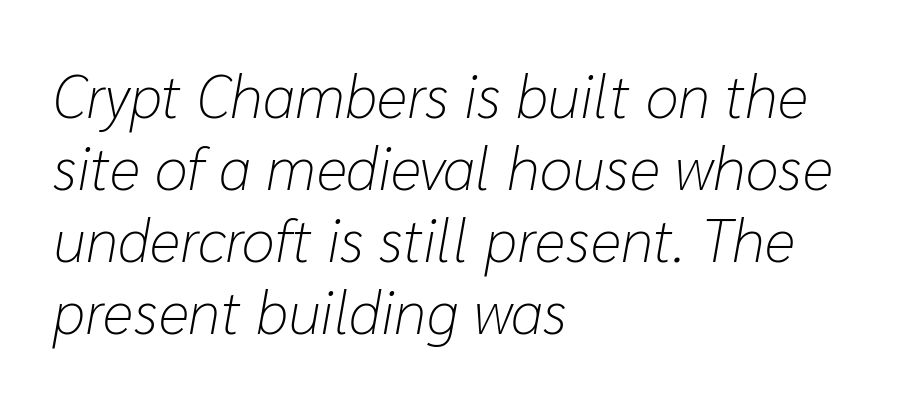
{"italic": "yes", "lean": "right", "slant_degrees": 10, "bold": "no", "weight": "light", "width": "normal", "stroke_contrast": "low", "x_height": "medium", "monospaced": "no", "underline": "no", "align": "left", "line_spacing_ratio": 1.2, "letter_spacing": "normal", "letter_spacing_em": 0.0, "glyph_px": 60}
